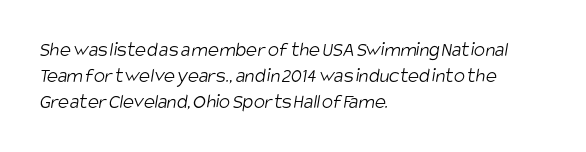
The foot of each line stays bare and open. The characters are drawn with everyday or finer stroke widths. Letter spacing: default. Line beginnings align vertically; line endings do not.
